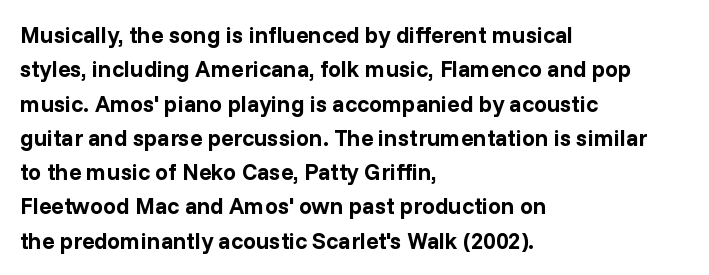
The space directly below the letters is spotless. Interline gaps are of average width in this sample. Ascenders rise straight up at ninety degrees. The rendering anchors every line to the left-hand side. The horizontal fit of the characters is conventional and even. The sample has been set heavy, in full bold.
